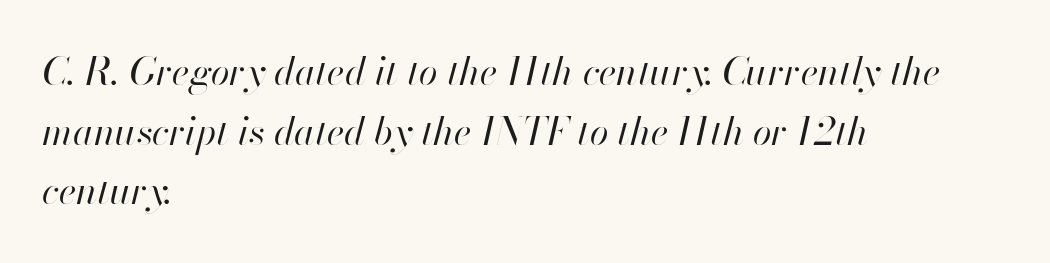
A typesetter would call this zero additional tracking. This sample uses an oblique cut, with every glyph tilted off the vertical. Character widths vary here, with narrow letters taking less room than wide ones. These lines stack with their left ends in a neat column. Underline: absent. The font is comparable to plain body text, perhaps lighter.
